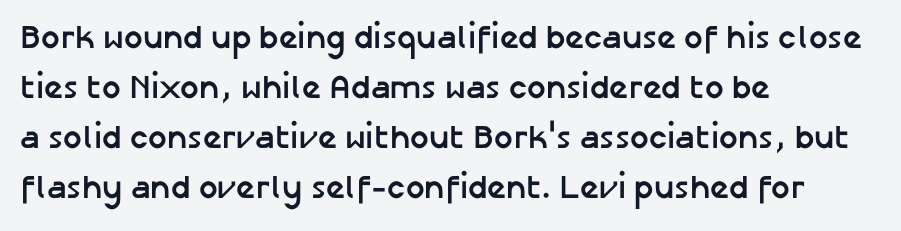
Each letter keeps its own natural width here, so spacing adapts to shape. Does the lettering tilt? It doesn't — this is upright. Descenders hang freely into open space. Between one letter and the next there's only the usual sliver of space.
